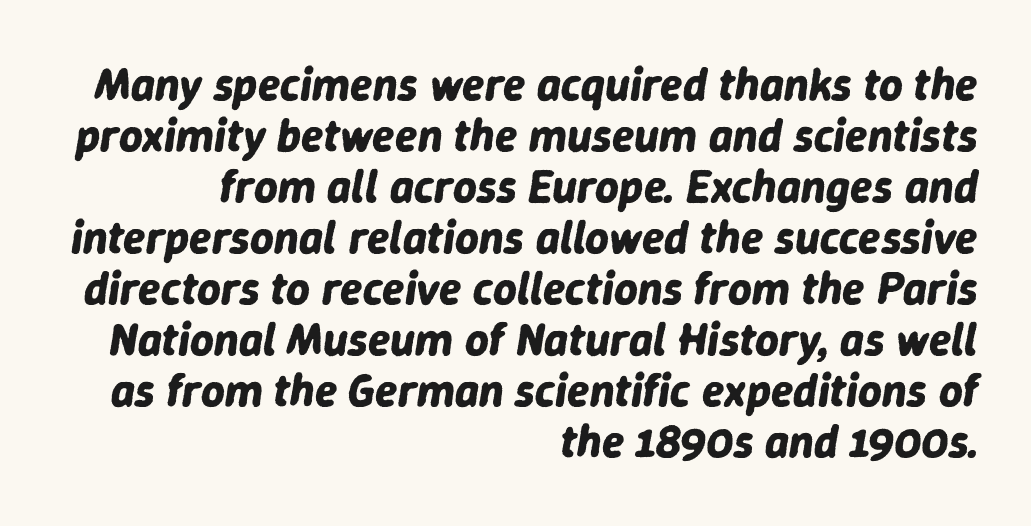
{"italic": "yes", "lean": "right", "slant_degrees": 9, "bold": "yes", "weight": "bold", "width": "normal", "stroke_contrast": "low", "x_height": "medium", "monospaced": "no", "underline": "no", "align": "right", "line_spacing": "tight", "line_spacing_ratio": 1.11, "letter_spacing": "normal", "letter_spacing_em": 0.0, "glyph_px": 46}
